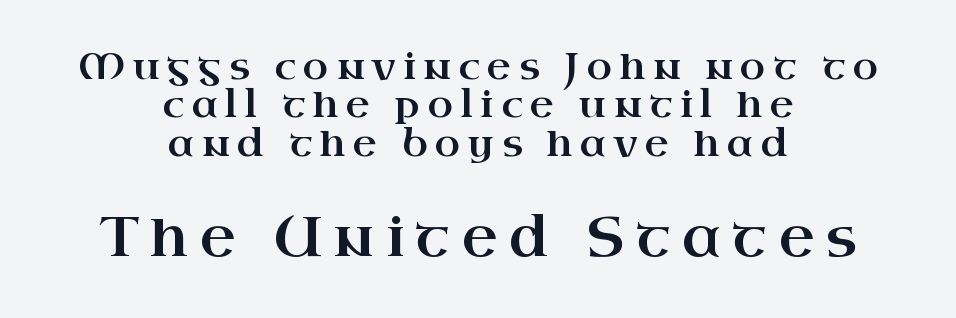
The gap between lines stays unmarked. Which chunk is bigger? The second one — the bottom block dwarfs the top. Short and long lines alike share a common midpoint. The letters are spread apart with noticeably loose tracking. Observe the serifs anchoring each vertical stroke in this sample. Character widths vary here, with narrow letters taking less room than wide ones.
